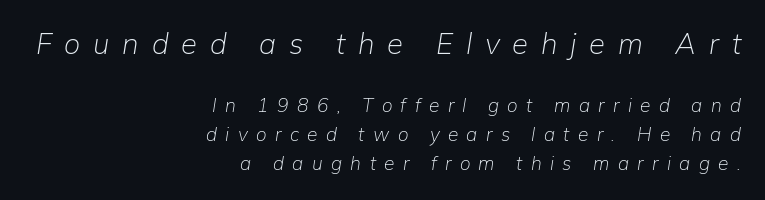
{"italic": "yes", "lean": "right", "slant_degrees": 9, "bold": "no", "weight": "light", "width": "normal", "stroke_contrast": "low", "x_height": "medium", "monospaced": "no", "underline": "no", "align": "right", "line_spacing": "normal", "line_spacing_ratio": 1.54, "letter_spacing": "wide", "letter_spacing_em": 0.44, "larger_block": "first", "size_ratio": 1.53, "glyph_px": 29}
